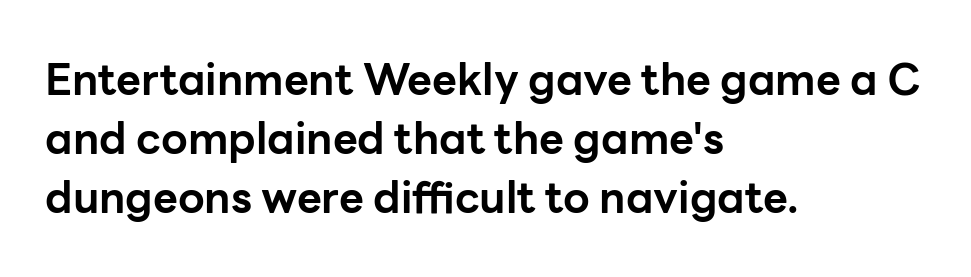
Q: Is the text bold? A: Yes.
Q: Is the text italic (slanted)? A: No, it is upright.
Q: Is the typeface a serif or a sans-serif typeface? A: Sans-serif.
Q: Is the text underlined? A: No.
Q: How is the paragraph aligned? A: Left-aligned.
Q: Is the spacing between letters normal or unusually wide? A: Normal.
Q: Is the spacing between lines tight, normal or loose? A: Normal.
Q: Width (condensed, normal, or wide)? A: Normal.
Q: Stroke contrast? A: Low.
Q: x-height? A: Medium.
Q: Monospaced? A: No.
